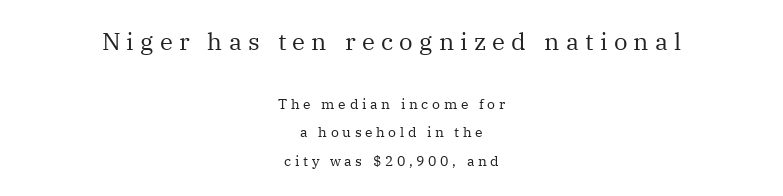
Each row of text sits above clean, open space. Is there any slant? The stems are plumb. Look at the tracking — it's clearly loosened, letters drifting apart. Bigger letters appear in the top chunk; the bottom chunk is reduced. The typesetter chose a symmetrical, centered arrangement here. This block would shrink considerably if given ordinary leading; it's expanded now.
